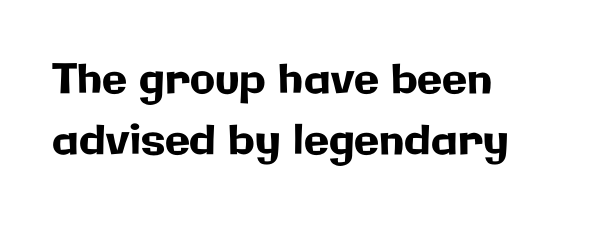
The designer left line spacing at the default. Honestly, there is no underline to notice here at all. These lines were composed using upright roman letters. Does extra space separate the letters? No, they use regular spacing. Where is the straight margin? On the left. Do the characters align in a grid? No, the font is proportional.
